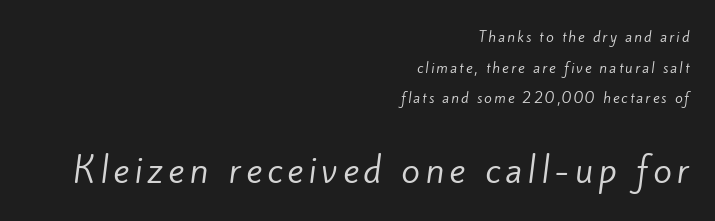
{"serif": "no", "bold": "no", "weight": "regular", "width": "normal", "stroke_contrast": "low", "x_height": "small", "monospaced": "no", "underline": "no", "align": "right", "line_spacing": "loose", "line_spacing_ratio": 2.18, "larger_block": "second", "size_ratio": 2.43, "glyph_px": 34}
